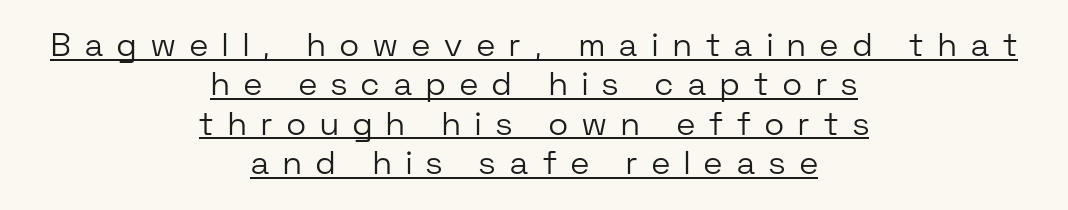
Compared with undecorated copy, this sample adds a rule below the words. Does extra space separate the letters? Yes, quite a lot of it. Caption: face not bold, strokes unweighted. What kind of face is this? One without serifs — a sans. Layout note: lines centered. The letters advance in unequal steps, a hallmark of proportional type.
